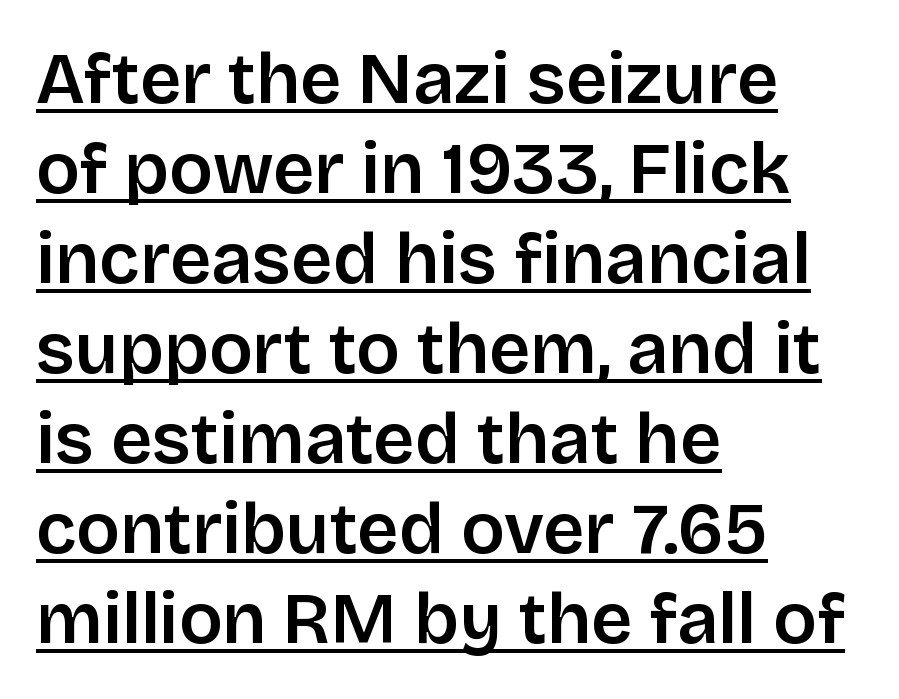
This rendering employs a face without finishing strokes, i.e., a sans-serif. Is there much room between lines? A standard amount, neither cramped nor airy. A student would call this left alignment; a typographer would say flush left, rag right. Tracking value appears to be zero — textbook default spacing. Do the letters lean? They stand straight.
